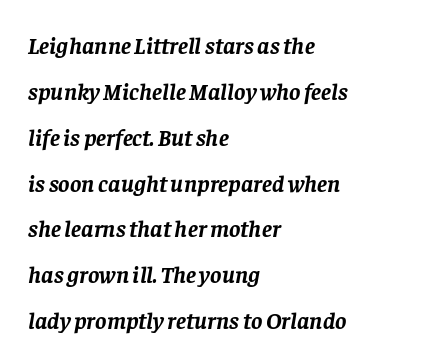
Q: Is the text bold? A: Yes.
Q: Is the text italic (slanted)? A: Yes, it leans right by about 8 degrees.
Q: Is the text underlined? A: No.
Q: How is the paragraph aligned? A: Left-aligned.
Q: Is the spacing between letters normal or unusually wide? A: Normal.
Q: Is the spacing between lines tight, normal or loose? A: Loose.
